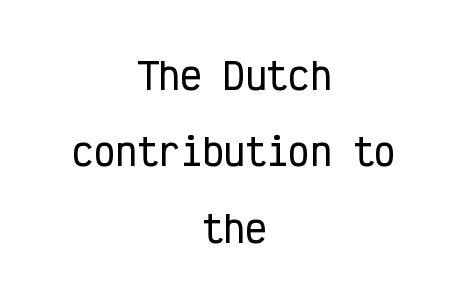
Q: Is the text italic (slanted)? A: No, it is upright.
Q: Is the typeface a serif or a sans-serif typeface? A: Sans-serif.
Q: Is the text underlined? A: No.
Q: How is the paragraph aligned? A: Centered.
Q: Is the spacing between letters normal or unusually wide? A: Normal.
Q: Is the spacing between lines tight, normal or loose? A: Loose.
Q: Width (condensed, normal, or wide)? A: Condensed.
Q: Stroke contrast? A: Low.
Q: x-height? A: Medium.
Q: Monospaced? A: Yes.
